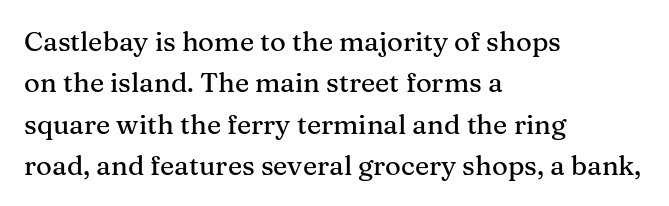
{"italic": "no", "underline": "no", "align": "left", "line_spacing": "normal", "line_spacing_ratio": 1.53, "letter_spacing": "normal", "letter_spacing_em": 0.0, "glyph_px": 27}
